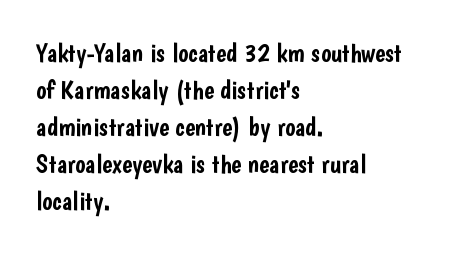
{"italic": "no", "underline": "no", "align": "left", "line_spacing": "normal", "line_spacing_ratio": 1.37, "letter_spacing": "normal", "letter_spacing_em": 0.0, "glyph_px": 27}
